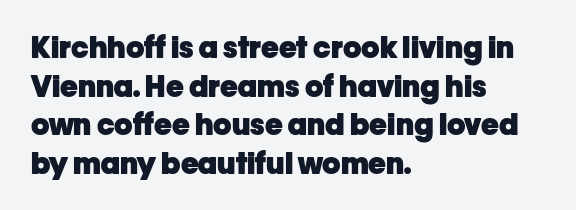
{"serif": "no", "italic": "no", "bold": "yes", "weight": "heavy", "width": "normal", "stroke_contrast": "low", "x_height": "medium", "monospaced": "no", "underline": "no", "align": "left", "line_spacing": "normal", "line_spacing_ratio": 1.29, "letter_spacing": "normal", "letter_spacing_em": 0.0, "glyph_px": 30}
